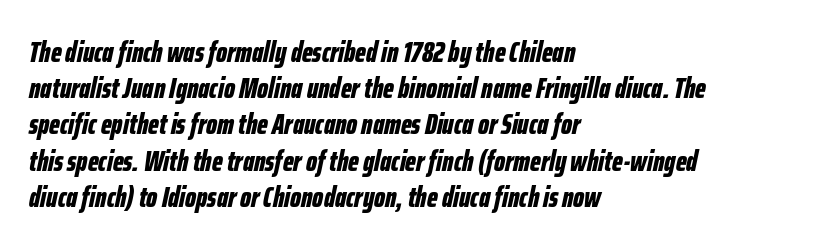
{"italic": "yes", "lean": "right", "slant_degrees": 12, "bold": "yes", "weight": "bold", "width": "condensed", "stroke_contrast": "low", "x_height": "medium", "monospaced": "no", "underline": "no", "align": "left", "line_spacing": "normal", "line_spacing_ratio": 1.25, "letter_spacing": "normal", "letter_spacing_em": 0.0, "glyph_px": 29}
